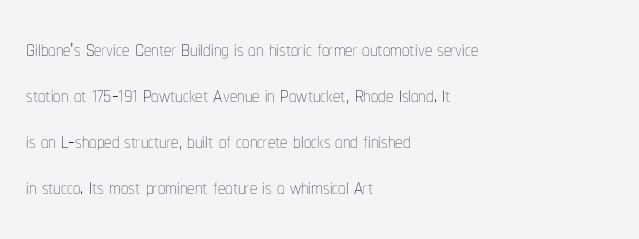
{"italic": "no", "bold": "no", "weight": "thin", "width": "condensed", "stroke_contrast": "low", "x_height": "medium", "monospaced": "no", "underline": "no", "align": "left", "line_spacing": "normal", "line_spacing_ratio": 1.59, "letter_spacing": "normal", "letter_spacing_em": 0.0, "glyph_px": 29}
